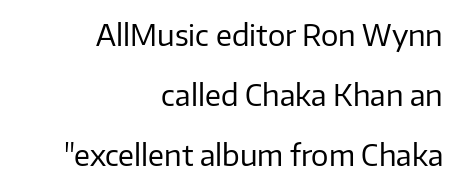
{"serif": "no", "italic": "no", "bold": "no", "weight": "regular", "width": "normal", "stroke_contrast": "low", "x_height": "medium", "monospaced": "no", "underline": "no", "align": "right", "line_spacing": "loose", "line_spacing_ratio": 2.07, "letter_spacing": "normal", "letter_spacing_em": 0.0, "glyph_px": 29}
